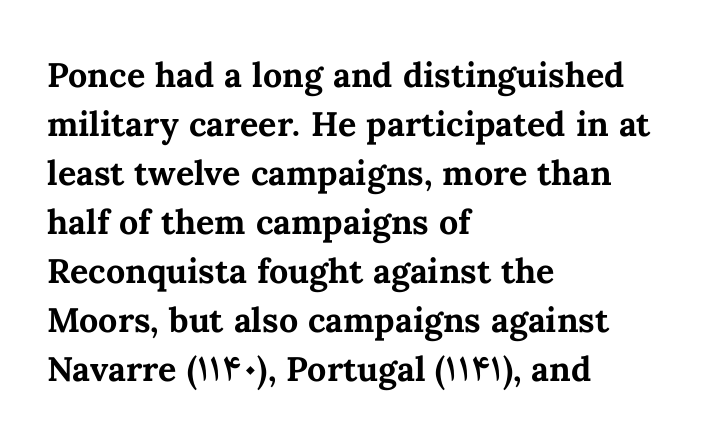
The rendering uses natural spacing where letterforms have individual widths. The specimen omits any rule beneath the text block's lines. Style check: upright. The type is set solid horizontally, with unmodified tracking. The setting favours the left margin, as ordinary paragraphs usually do. What's the leading like? Ordinary, nothing unusual.
